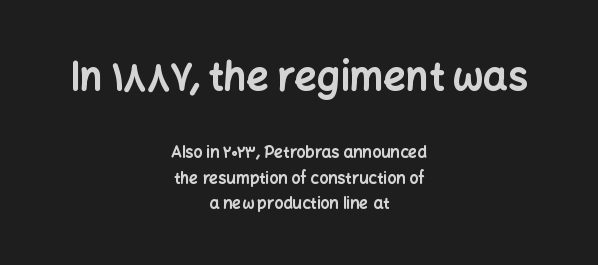
The image shows 39 px bold sans-serif type, upright; set centered, normal line spacing (1.57x), normal letter spacing, not underlined; the first (top) block is 2.44x larger; low stroke contrast and a medium x-height.
